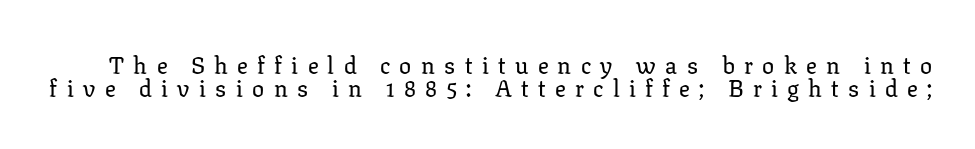
The image shows 24 px text type, upright; set tight line spacing (0.96x), unusually wide letter spacing (+0.39 em), not underlined.
